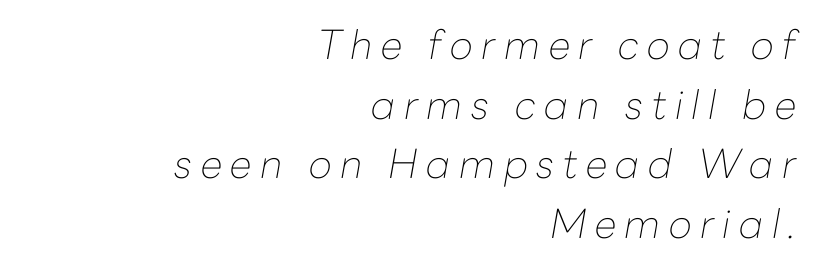
Q: Is the text bold? A: No.
Q: Is the text italic (slanted)? A: Yes, it leans right by about 10 degrees.
Q: Is the text underlined? A: No.
Q: How is the paragraph aligned? A: Right-aligned.
Q: Is the spacing between letters normal or unusually wide? A: Unusually wide.
Q: Is the spacing between lines tight, normal or loose? A: Normal.
Q: Width (condensed, normal, or wide)? A: Normal.
Q: Stroke contrast? A: Low.
Q: x-height? A: Medium.
Q: Monospaced? A: No.
